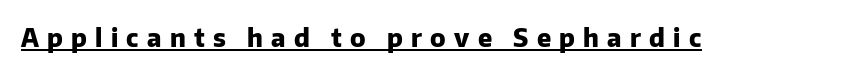
{"italic": "no", "bold": "yes", "underline": "yes", "letter_spacing": "wide", "letter_spacing_em": 0.33, "glyph_px": 25}
